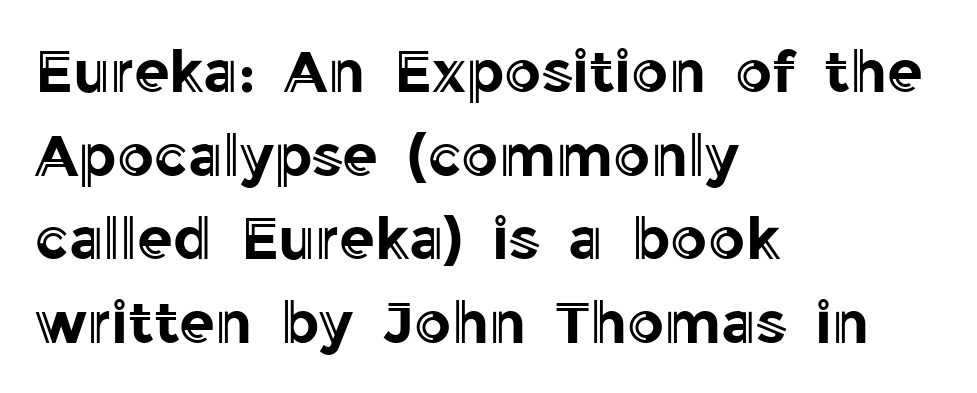
Q: Is the text italic (slanted)? A: No, it is upright.
Q: Is the text underlined? A: No.
Q: How is the paragraph aligned? A: Left-aligned.
Q: Is the spacing between letters normal or unusually wide? A: Normal.
Q: Is the spacing between lines tight, normal or loose? A: Normal.
Q: Width (condensed, normal, or wide)? A: Normal.
Q: x-height? A: Medium.
Q: Monospaced? A: No.
